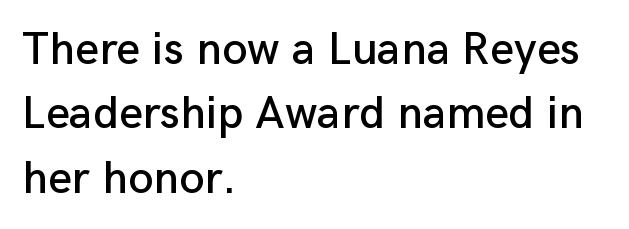
In terms of leading, this rendering sits right in the middle. These lines are rendered in a variable-pitch font. Where is the straight margin? On the left. The typography opts for an upright posture over an oblique one. Short note: letters normally spaced. Quick note: underline off.
